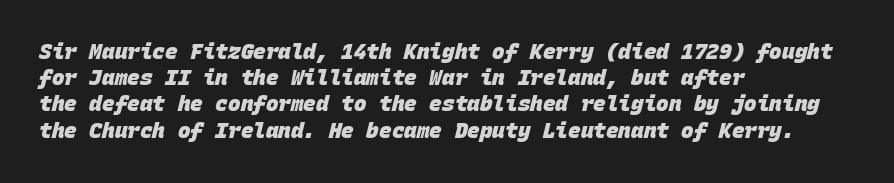
The image shows 21 px bold type; set left-aligned, normal line spacing (1.25x), normal letter spacing, not underlined.
